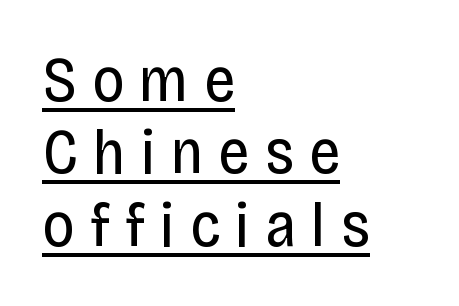
Casual observation: everything's shoved over to the left. Honestly, the underline is the first thing you notice here. These lines huddle together more closely than default settings would place them. The font family rendered here belongs to the sans-serif group. Observe the wide spacing: letters keep a clear distance from each other. Ordinary non-slanted type is in use.
